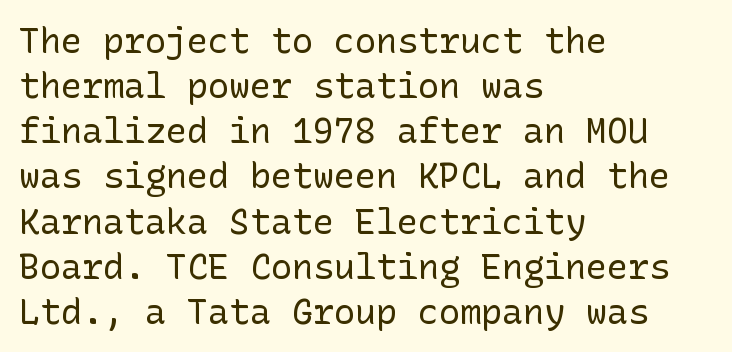
{"serif": "no", "italic": "no", "bold": "no", "weight": "regular", "width": "normal", "stroke_contrast": "low", "x_height": "medium", "underline": "no", "align": "left", "line_spacing": "normal", "line_spacing_ratio": 1.29, "letter_spacing": "normal", "letter_spacing_em": 0.0, "glyph_px": 35}
